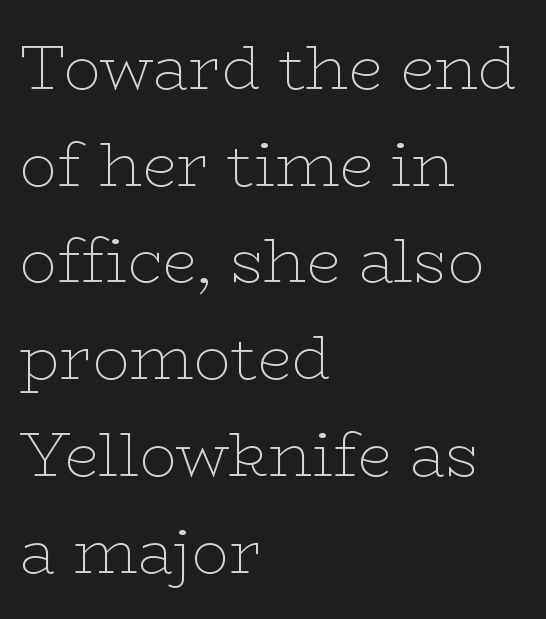
The image shows 62 px thin, wide serif type, upright; set left-aligned, normal line spacing (1.56x), normal letter spacing, not underlined; low stroke contrast and a medium x-height.
